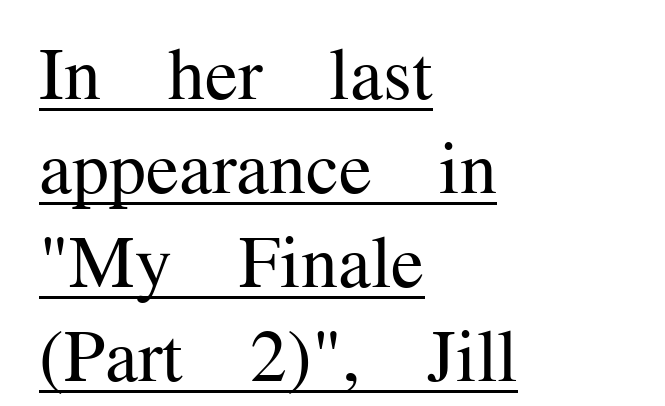
{"serif": "yes", "italic": "no", "bold": "no", "weight": "regular", "width": "normal", "stroke_contrast": "medium", "x_height": "medium", "monospaced": "no", "underline": "yes", "align": "left", "line_spacing": "normal", "line_spacing_ratio": 1.27, "letter_spacing": "normal", "letter_spacing_em": 0.0, "glyph_px": 74}
